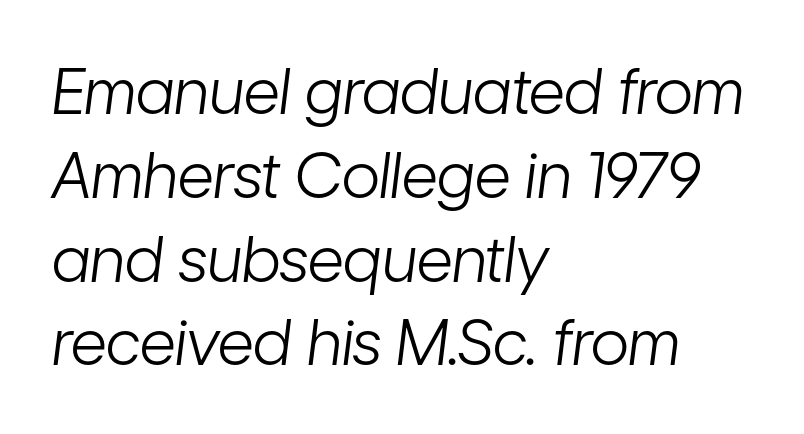
Proportional: the letters do not fall into vertical columns. All the whitespace from short lines collects on the right. Stem width sits at or under what a default text font uses. Does the lettering tilt? It does — this is italic. This rendering features lettering with no underline. Students, observe: this is what conventionally led text looks like.
